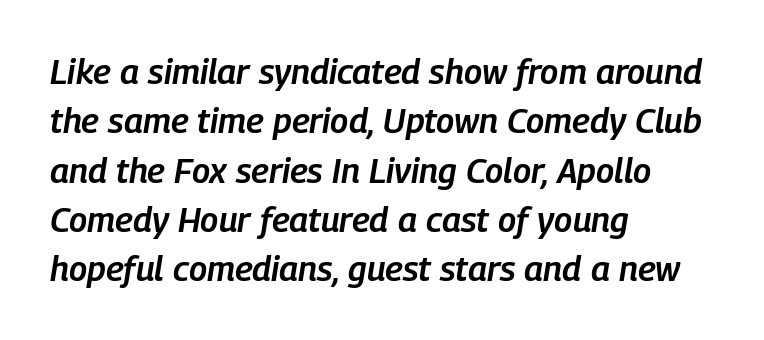
This sample has the flowing, uneven cadence of proportional lettering. Unmarked baselines from the first word to the last. The face used here has a pronounced slope to its letters. What weight is shown? A semibold, between regular and bold. The passage shown stacks its lines at a standard gap.
